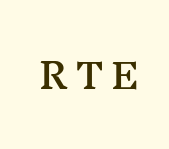
{"serif": "yes", "italic": "no", "width": "wide", "stroke_contrast": "medium", "x_height": "medium", "monospaced": "no", "underline": "no", "letter_spacing": "wide", "letter_spacing_em": 0.21, "glyph_px": 35}
